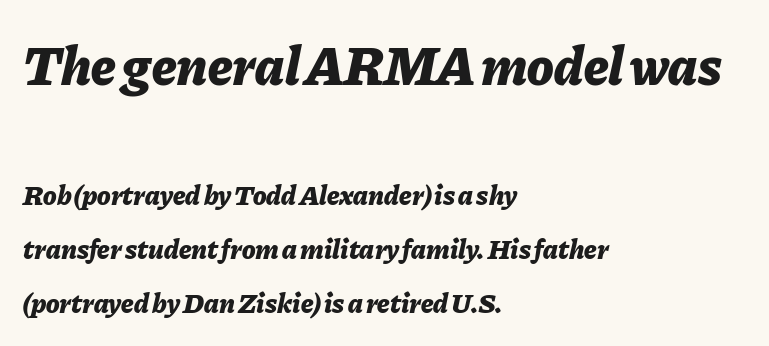
{"italic": "yes", "lean": "right", "slant_degrees": 11, "bold": "yes", "weight": "bold", "width": "normal", "stroke_contrast": "low", "x_height": "medium", "monospaced": "no", "underline": "no", "align": "left", "line_spacing": "loose", "line_spacing_ratio": 1.93, "letter_spacing": "normal", "letter_spacing_em": 0.0, "larger_block": "first", "size_ratio": 1.96, "glyph_px": 55}
